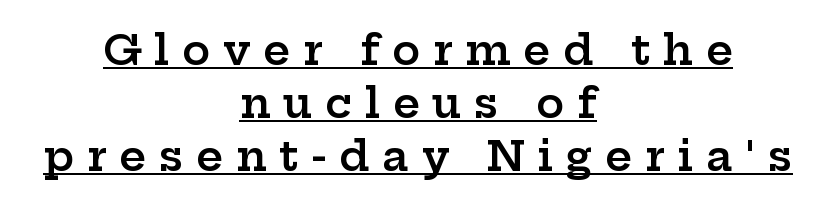
Q: Is the text bold? A: Semi-bold.
Q: Is the text italic (slanted)? A: No, it is upright.
Q: Is the typeface a serif or a sans-serif typeface? A: Serif.
Q: Is the text underlined? A: Yes.
Q: How is the paragraph aligned? A: Centered.
Q: Is the spacing between letters normal or unusually wide? A: Unusually wide.
Q: Is the spacing between lines tight, normal or loose? A: Normal.
Q: Width (condensed, normal, or wide)? A: Wide.
Q: Stroke contrast? A: Low.
Q: x-height? A: Medium.
Q: Monospaced? A: No.
